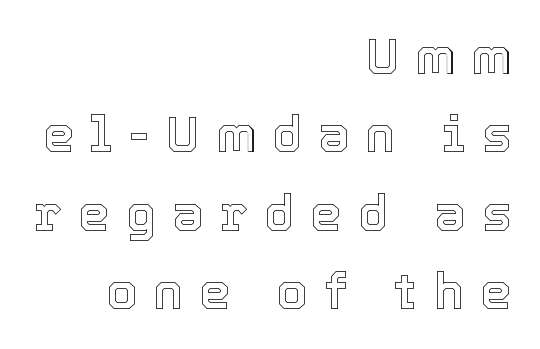
{"italic": "no", "width": "normal", "x_height": "medium", "monospaced": "no", "underline": "no", "align": "right", "line_spacing": "normal", "line_spacing_ratio": 1.6, "letter_spacing": "wide", "letter_spacing_em": 0.34, "glyph_px": 49}
